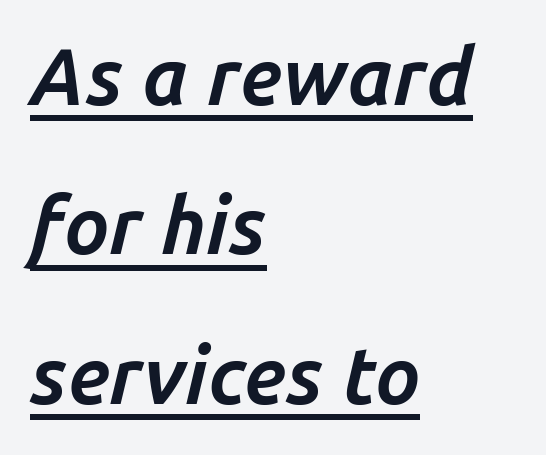
Q: Is the text bold? A: Yes.
Q: Is the text italic (slanted)? A: Yes, it leans right by about 14 degrees.
Q: Is the text underlined? A: Yes.
Q: How is the paragraph aligned? A: Left-aligned.
Q: Is the spacing between letters normal or unusually wide? A: Normal.
Q: Width (condensed, normal, or wide)? A: Normal.
Q: Stroke contrast? A: Low.
Q: x-height? A: Medium.
Q: Monospaced? A: No.
